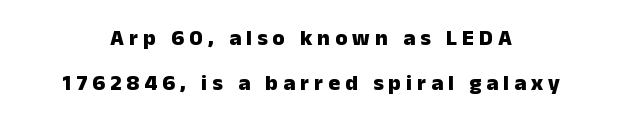
Look at the tracking — it's clearly loosened, letters drifting apart. The words here are not underlined. Successive baselines arrive slowly, with a big drop between each. If you folded the block vertically in half, each line would mirror itself in length.
